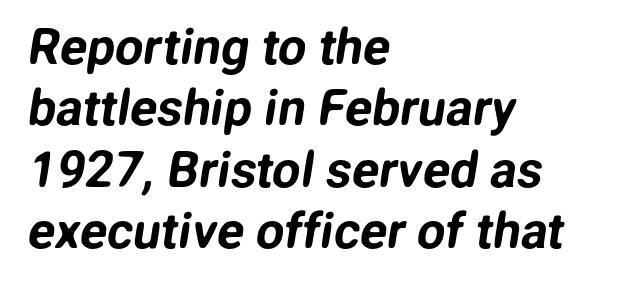
{"serif": "no", "width": "normal", "stroke_contrast": "low", "x_height": "medium", "monospaced": "no", "underline": "no", "align": "left", "line_spacing_ratio": 1.23, "letter_spacing": "normal", "letter_spacing_em": 0.0, "glyph_px": 50}
